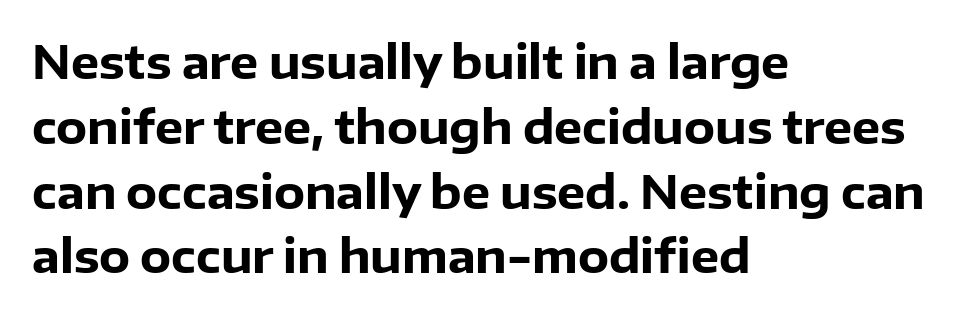
Nothing sits at the stroke ends, so this counts as sans-serif. Each letter keeps its own natural width here, so spacing adapts to shape. This is roman type, the default non-slanted kind. These lines keep a tight, regular rhythm from letter to letter. Typesetter's note: full bold, strokes at maximum text heaviness.
